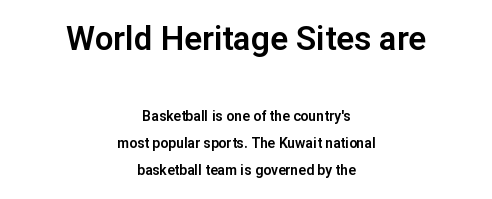
Q: Is the text italic (slanted)? A: No, it is upright.
Q: Is the typeface a serif or a sans-serif typeface? A: Sans-serif.
Q: Is the text underlined? A: No.
Q: How is the paragraph aligned? A: Centered.
Q: Is the spacing between letters normal or unusually wide? A: Normal.
Q: Is the spacing between lines tight, normal or loose? A: Loose.
Q: Which block of text is set in a larger size, the first (top) or the second (bottom)? A: The first (top) one.
Q: Width (condensed, normal, or wide)? A: Normal.
Q: Stroke contrast? A: Low.
Q: x-height? A: Medium.
Q: Monospaced? A: No.
